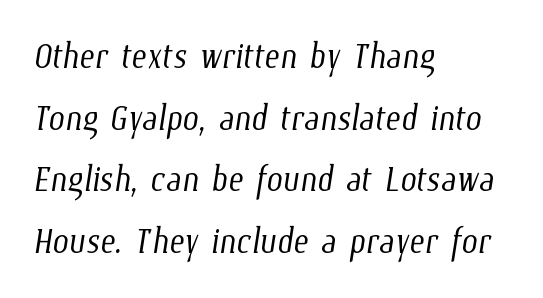
If you measured baseline to baseline, you'd find a middling distance. Here the designer chose a conventional face with non-uniform glyph widths. Underlining? Definitely not there. Stroke mass is kept to a normal reading level or below. You could call the tracking neutral — neither tight nor loose.
